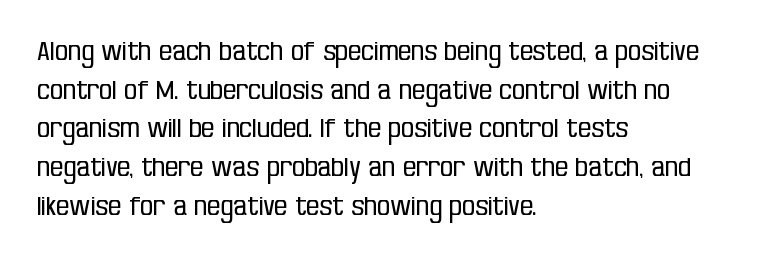
Posture: vertical. The weight tops out at a normal text grade. Words appear dense and cohesive because spacing is normal. If you drew a ruler down the left edge, every line would touch it. Line spacing here is normal. Underline: absent.
